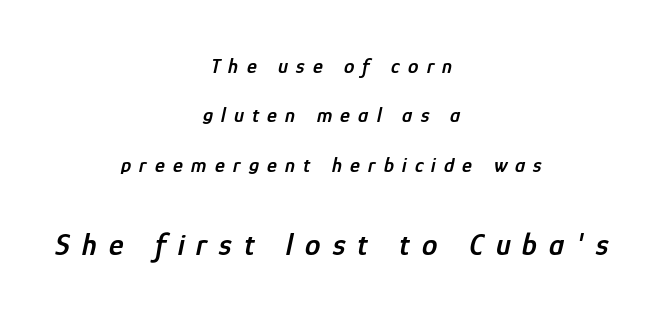
{"italic": "yes", "lean": "right", "slant_degrees": 12, "bold": "semi", "weight": "semibold", "width": "condensed", "stroke_contrast": "low", "x_height": "medium", "monospaced": "no", "underline": "no", "align": "center", "line_spacing": "loose", "line_spacing_ratio": 2.35, "letter_spacing": "wide", "letter_spacing_em": 0.39, "larger_block": "second", "size_ratio": 1.48, "glyph_px": 31}
